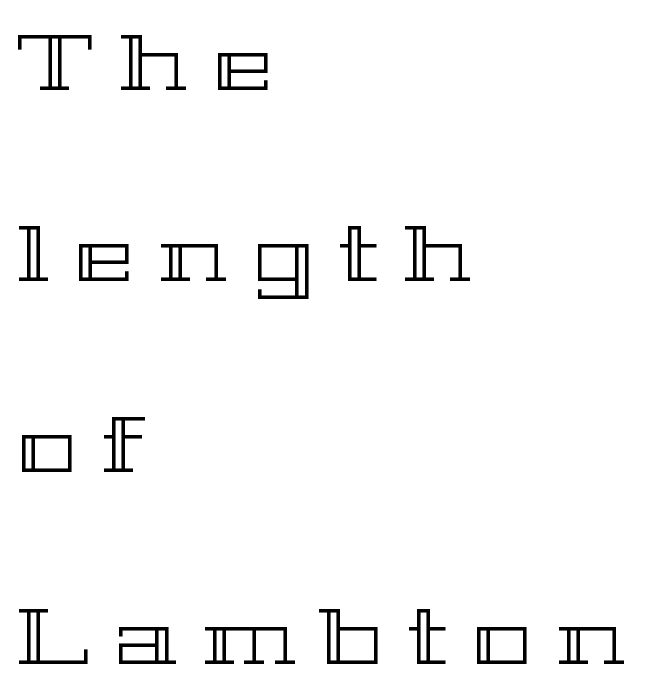
Ordinary non-slanted type is in use. Notice how the passage keeps a crisp vertical edge on the left only. Tracking here is generous; glyphs stand well apart from one another. Lines of text with bare space underneath. The face used here is proportionally spaced, like ordinary book or web type.
